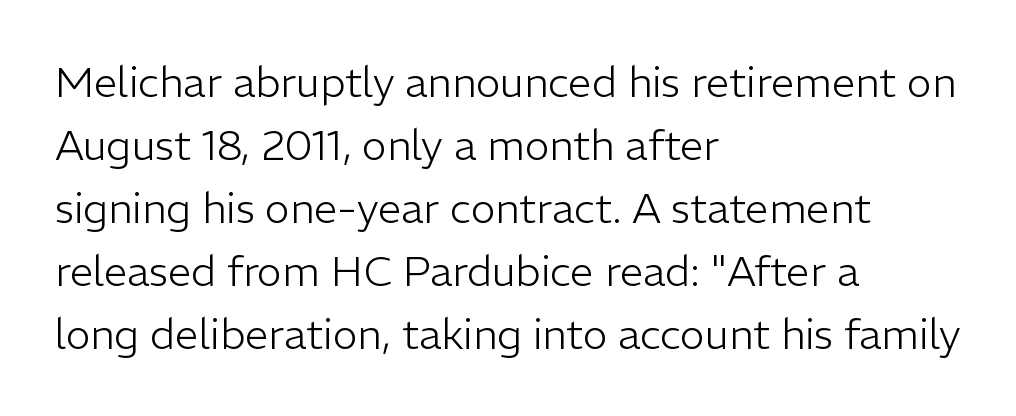
Teacher's note: observe the even left margin — that is flush-left alignment. This block has exactly the height ordinary leading produces. Serif or sans? Sans — the stroke terminals are bare. This is not heavy type; no bold has been used. Spacing between characters is what you'd get straight out of the box. These lines were composed using upright roman letters.
